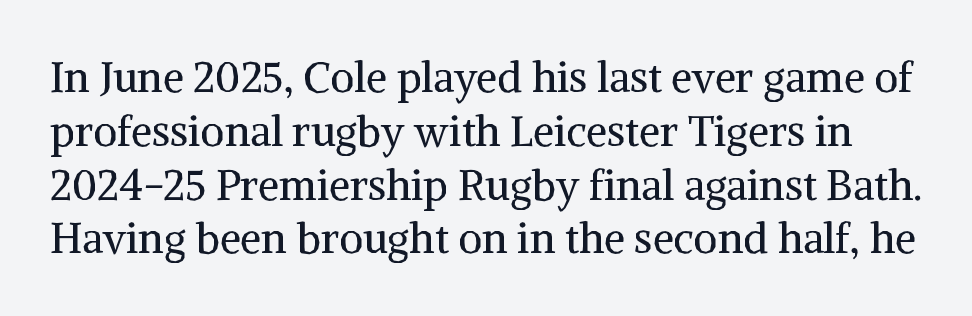
Q: Is the text bold? A: No.
Q: Is the text italic (slanted)? A: No, it is upright.
Q: Is the typeface a serif or a sans-serif typeface? A: Serif.
Q: Is the text underlined? A: No.
Q: Is the spacing between letters normal or unusually wide? A: Normal.
Q: Is the spacing between lines tight, normal or loose? A: Normal.
Q: Width (condensed, normal, or wide)? A: Normal.
Q: Stroke contrast? A: Medium.
Q: x-height? A: Medium.
Q: Monospaced? A: No.
